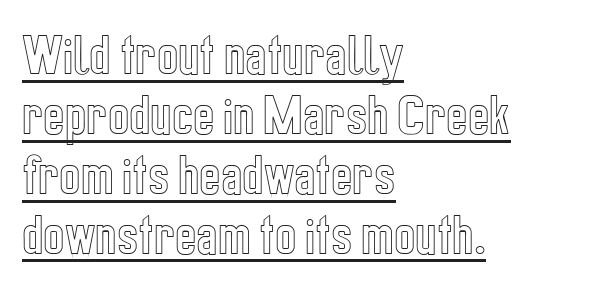
This is the regular roman posture of the typeface. You could not count columns in this text — the font is proportionally spaced. In CSS terms this would be text-align: left. This rendering leaves character spacing at its baseline value. Line spacing here is normal.
